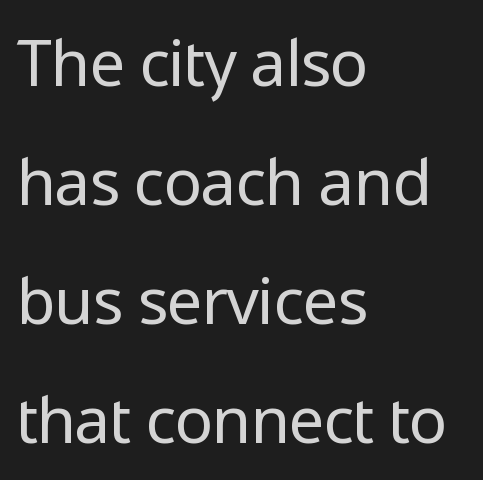
Q: Is the text bold? A: No.
Q: Is the text italic (slanted)? A: No, it is upright.
Q: Is the typeface a serif or a sans-serif typeface? A: Sans-serif.
Q: Is the text underlined? A: No.
Q: How is the paragraph aligned? A: Left-aligned.
Q: Is the spacing between letters normal or unusually wide? A: Normal.
Q: Width (condensed, normal, or wide)? A: Normal.
Q: Stroke contrast? A: Low.
Q: x-height? A: Medium.
Q: Monospaced? A: No.
